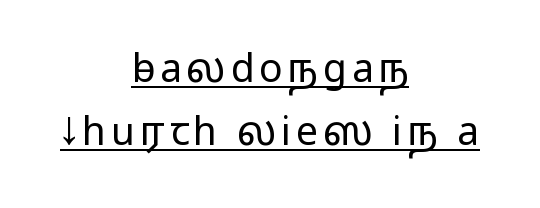
Q: Is the text italic (slanted)? A: No, it is upright.
Q: Is the typeface a serif or a sans-serif typeface? A: Sans-serif.
Q: Is the text underlined? A: Yes.
Q: How is the paragraph aligned? A: Centered.
Q: Is the spacing between lines tight, normal or loose? A: Normal.
Q: Width (condensed, normal, or wide)? A: Wide.
Q: Stroke contrast? A: Medium.
Q: Monospaced? A: No.
